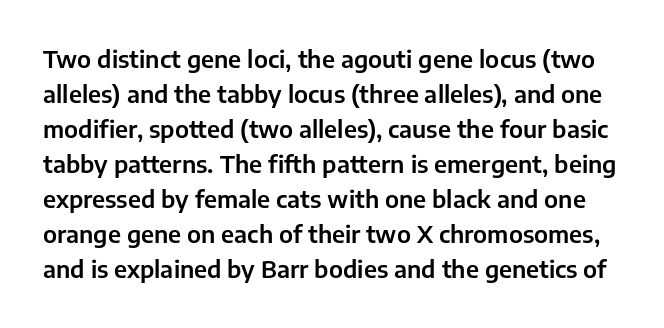
{"italic": "no", "underline": "no", "line_spacing": "normal", "line_spacing_ratio": 1.46, "letter_spacing": "normal", "letter_spacing_em": 0.0, "glyph_px": 24}
